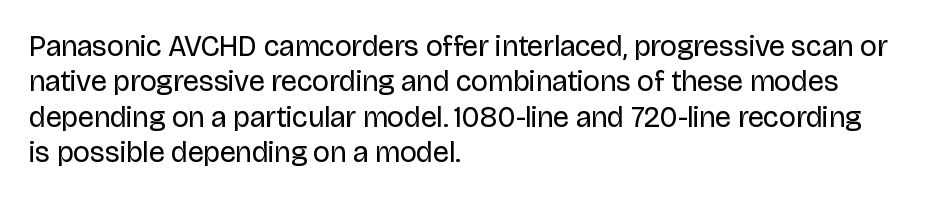
Q: Is the text bold? A: No.
Q: Is the text italic (slanted)? A: No, it is upright.
Q: Is the typeface a serif or a sans-serif typeface? A: Sans-serif.
Q: Is the text underlined? A: No.
Q: How is the paragraph aligned? A: Left-aligned.
Q: Is the spacing between letters normal or unusually wide? A: Normal.
Q: Width (condensed, normal, or wide)? A: Normal.
Q: Stroke contrast? A: Low.
Q: x-height? A: Large.
Q: Monospaced? A: No.
